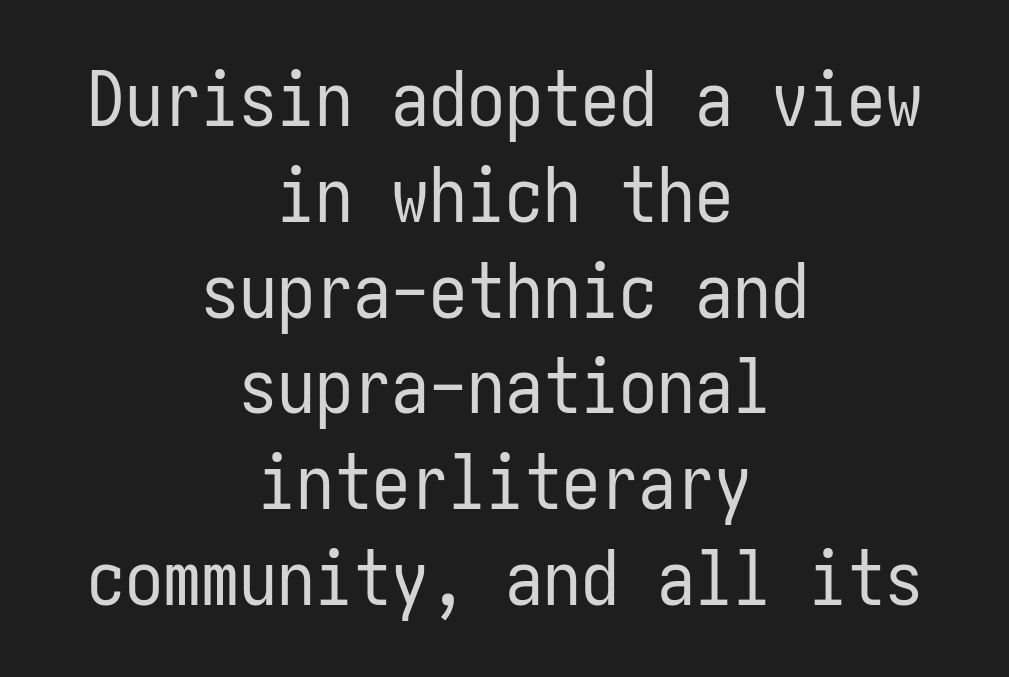
The image shows 76 px regular-weight, condensed sans-serif type, upright; set centered, normal line spacing (1.26x), normal letter spacing, not underlined; low stroke contrast and a medium x-height.
